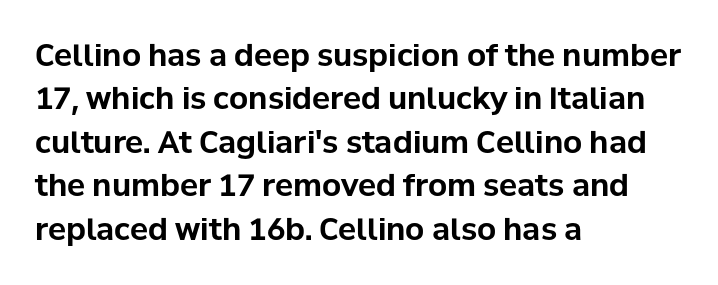
Q: Is the text bold? A: Yes.
Q: Is the text italic (slanted)? A: No, it is upright.
Q: Is the typeface a serif or a sans-serif typeface? A: Sans-serif.
Q: Is the text underlined? A: No.
Q: How is the paragraph aligned? A: Left-aligned.
Q: Is the spacing between letters normal or unusually wide? A: Normal.
Q: Is the spacing between lines tight, normal or loose? A: Normal.
Q: Width (condensed, normal, or wide)? A: Normal.
Q: Stroke contrast? A: Low.
Q: x-height? A: Medium.
Q: Monospaced? A: No.
